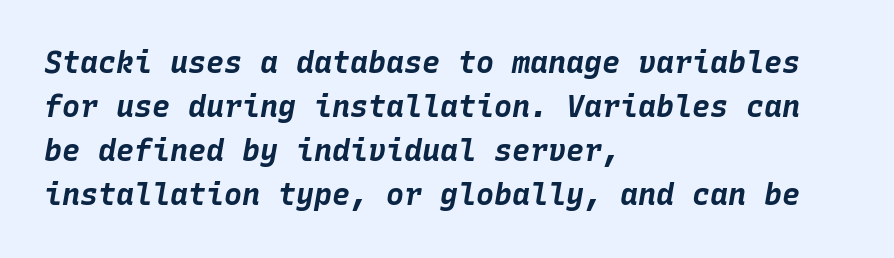
Q: Is the text bold? A: Yes.
Q: Is the text italic (slanted)? A: Yes, it leans right by about 10 degrees.
Q: Is the text underlined? A: No.
Q: How is the paragraph aligned? A: Left-aligned.
Q: Is the spacing between letters normal or unusually wide? A: Normal.
Q: Is the spacing between lines tight, normal or loose? A: Normal.
Q: Width (condensed, normal, or wide)? A: Normal.
Q: Stroke contrast? A: Low.
Q: x-height? A: Large.
Q: Monospaced? A: Yes.
